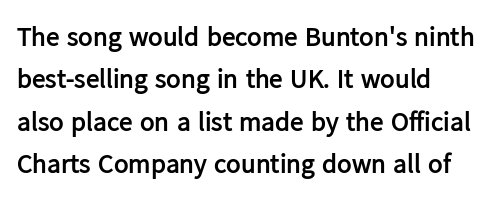
The axis of the letterforms is exactly vertical. The passage is arranged the way most books set body copy — flush left. Beneath every word, the page is bare. Summary of weight: heavy, a full bold. In terms of leading, this rendering sits right in the middle.
